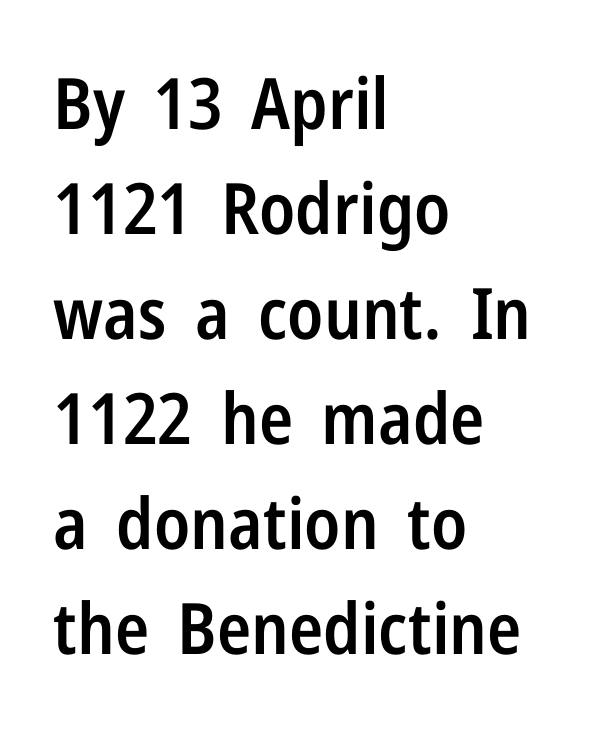
The image shows 71 px semibold, condensed sans-serif type, upright; set left-aligned, normal line spacing (1.48x), normal letter spacing, not underlined; low stroke contrast and a medium x-height.
